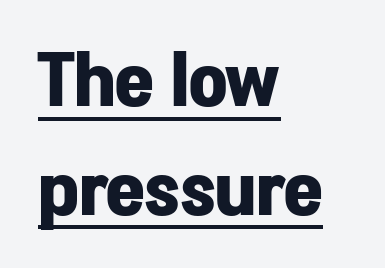
The image shows 75 px bold sans-serif type, upright; set left-aligned, normal line spacing (1.45x), normal letter spacing, underlined; low stroke contrast and a medium x-height.
